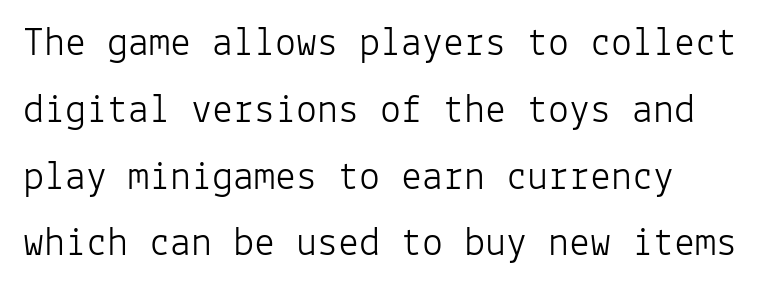
The image shows 42 px light sans-serif type, upright, monospaced; set left-aligned, normal line spacing (1.59x), normal letter spacing, not underlined; low stroke contrast and a medium x-height.
